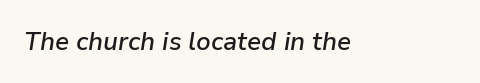
Q: Is the text bold? A: Semi-bold.
Q: Is the text italic (slanted)? A: Yes, it leans right by about 9 degrees.
Q: Is the text underlined? A: No.
Q: Is the spacing between letters normal or unusually wide? A: Normal.
